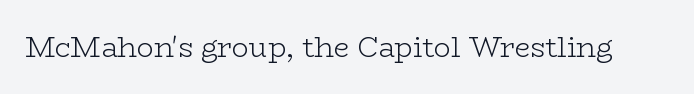
Q: Is the text bold? A: No.
Q: Is the text italic (slanted)? A: No, it is upright.
Q: Is the typeface a serif or a sans-serif typeface? A: Serif.
Q: Is the text underlined? A: No.
Q: Is the spacing between letters normal or unusually wide? A: Normal.
Q: Width (condensed, normal, or wide)? A: Wide.
Q: Stroke contrast? A: Low.
Q: x-height? A: Medium.
Q: Monospaced? A: No.
